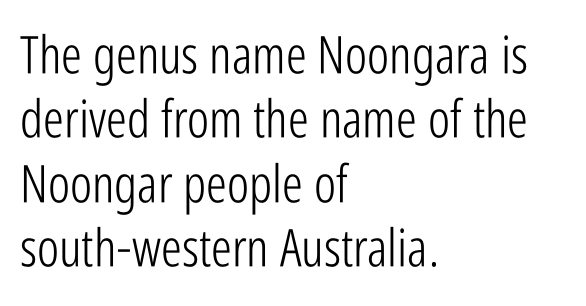
Q: Is the text bold? A: No.
Q: Is the text italic (slanted)? A: No, it is upright.
Q: Is the typeface a serif or a sans-serif typeface? A: Sans-serif.
Q: Is the text underlined? A: No.
Q: How is the paragraph aligned? A: Left-aligned.
Q: Is the spacing between letters normal or unusually wide? A: Normal.
Q: Width (condensed, normal, or wide)? A: Condensed.
Q: Stroke contrast? A: Low.
Q: x-height? A: Medium.
Q: Monospaced? A: No.
